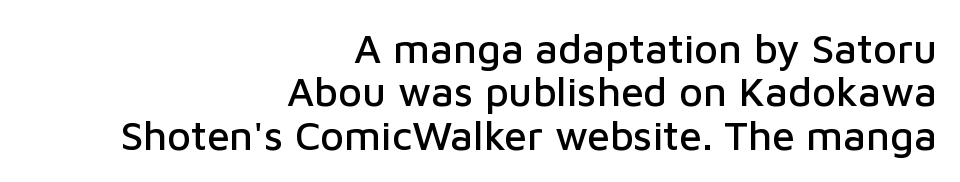
The letters stand upright; this is a roman face. Leading is clearly below the norm, producing a dense column. Plain, unruled lines of type. These lines are composed in type without serifs. Spacing between characters is what you'd get straight out of the box. Line endings align vertically; line beginnings do not.
